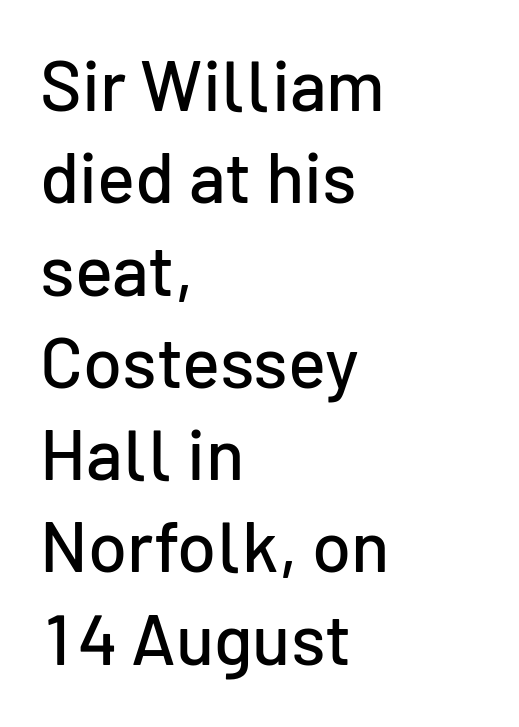
{"serif": "no", "italic": "no", "width": "normal", "stroke_contrast": "low", "x_height": "medium", "monospaced": "no", "underline": "no", "align": "left", "line_spacing": "normal", "line_spacing_ratio": 1.3, "letter_spacing": "normal", "letter_spacing_em": 0.0, "glyph_px": 71}
